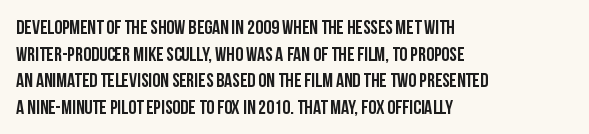
Q: Is the text italic (slanted)? A: No, it is upright.
Q: Is the text underlined? A: No.
Q: How is the paragraph aligned? A: Left-aligned.
Q: Is the spacing between letters normal or unusually wide? A: Normal.
Q: Is the spacing between lines tight, normal or loose? A: Normal.
